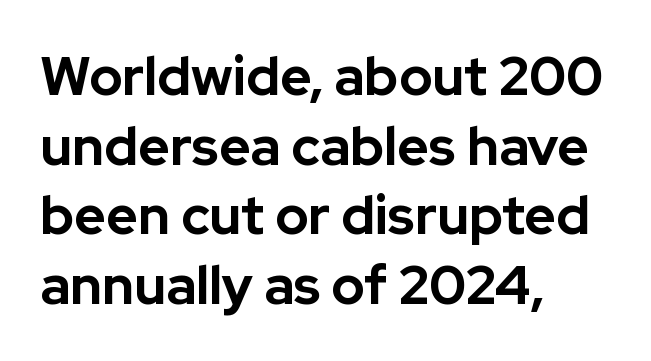
The image shows 54 px bold sans-serif type, upright; set left-aligned, normal line spacing (1.29x), normal letter spacing, not underlined; low stroke contrast and a medium x-height.
